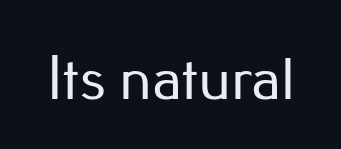
The image shows 62 px sans-serif type, upright; set normal letter spacing, not underlined; low stroke contrast and a small x-height.
